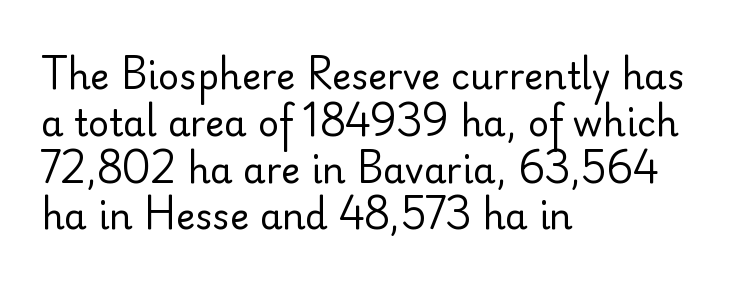
Q: Is the text bold? A: No.
Q: Is the text italic (slanted)? A: No, it is upright.
Q: Is the typeface a serif or a sans-serif typeface? A: Sans-serif.
Q: Is the text underlined? A: No.
Q: How is the paragraph aligned? A: Left-aligned.
Q: Is the spacing between letters normal or unusually wide? A: Normal.
Q: Is the spacing between lines tight, normal or loose? A: Normal.
Q: Width (condensed, normal, or wide)? A: Normal.
Q: Stroke contrast? A: Low.
Q: x-height? A: Small.
Q: Monospaced? A: No.
